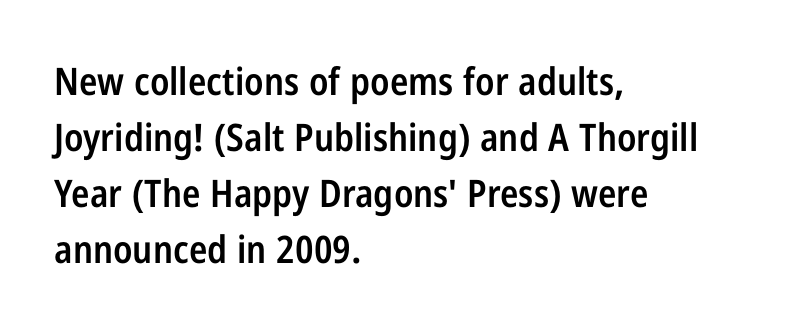
{"serif": "no", "italic": "no", "bold": "semi", "weight": "semibold", "width": "condensed", "stroke_contrast": "low", "x_height": "medium", "monospaced": "no", "underline": "no", "align": "left", "line_spacing": "normal", "line_spacing_ratio": 1.47, "letter_spacing": "normal", "letter_spacing_em": 0.0, "glyph_px": 38}
